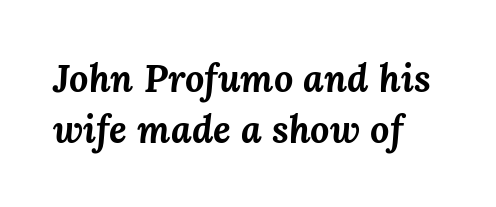
The image shows 38 px bold type, italic (leaning right); set left-aligned, normal line spacing (1.33x), normal letter spacing, not underlined; medium stroke contrast and a medium x-height.
